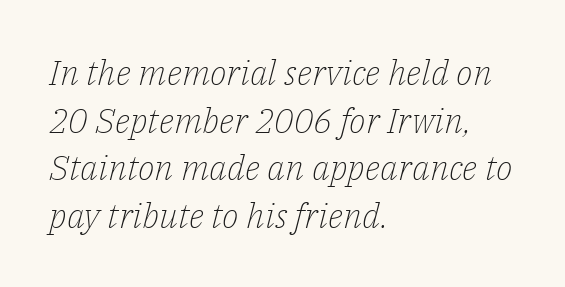
{"serif": "yes", "italic": "yes", "lean": "right", "slant_degrees": 14, "bold": "no", "weight": "light", "width": "normal", "stroke_contrast": "low", "x_height": "medium", "monospaced": "no", "underline": "no", "align": "left", "line_spacing": "normal", "line_spacing_ratio": 1.36, "letter_spacing": "normal", "letter_spacing_em": 0.0, "glyph_px": 35}
